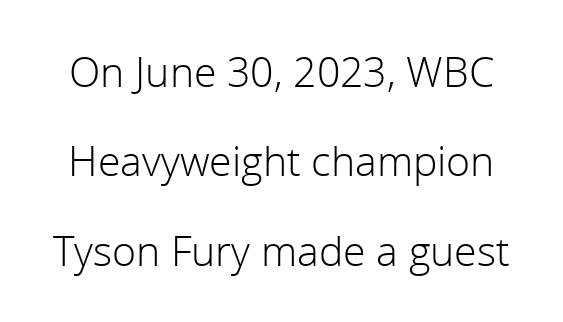
Q: Is the text bold? A: No.
Q: Is the text italic (slanted)? A: No, it is upright.
Q: Is the typeface a serif or a sans-serif typeface? A: Sans-serif.
Q: Is the text underlined? A: No.
Q: Is the spacing between letters normal or unusually wide? A: Normal.
Q: Is the spacing between lines tight, normal or loose? A: Loose.
Q: Width (condensed, normal, or wide)? A: Normal.
Q: Stroke contrast? A: Low.
Q: x-height? A: Medium.
Q: Monospaced? A: No.
